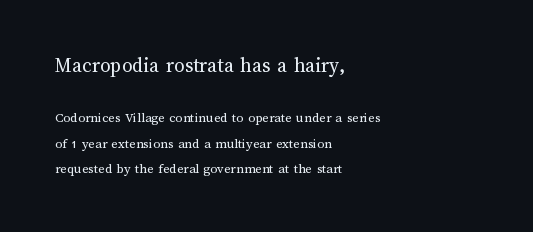
Short note: letters normally spaced. This is the regular roman posture of the typeface. Bigger letters appear in the top chunk; the bottom chunk is reduced. The strokes are not fattened; the text isn't bold. The compositor pushed each line to the left boundary.
